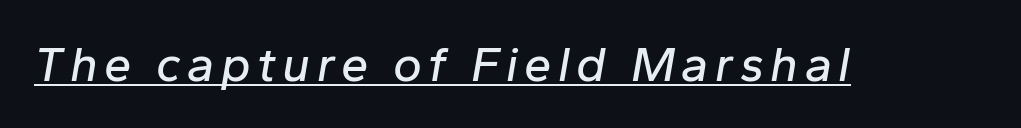
Emphasis is given by a line drawn under the lettering. Characters are canted at an angle relative to the baseline's perpendicular. Here the designer chose a conventional face with non-uniform glyph widths.
